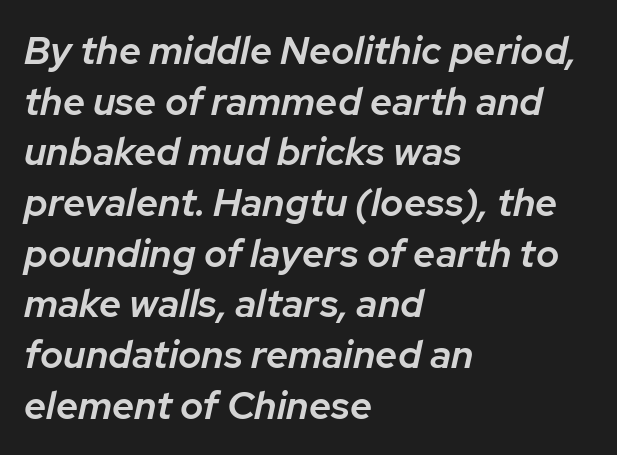
Q: Is the text bold? A: Semi-bold.
Q: Is the text italic (slanted)? A: Yes, it leans right by about 12 degrees.
Q: Is the text underlined? A: No.
Q: How is the paragraph aligned? A: Left-aligned.
Q: Is the spacing between letters normal or unusually wide? A: Normal.
Q: Is the spacing between lines tight, normal or loose? A: Normal.
Q: Width (condensed, normal, or wide)? A: Normal.
Q: Stroke contrast? A: Low.
Q: x-height? A: Medium.
Q: Monospaced? A: No.
